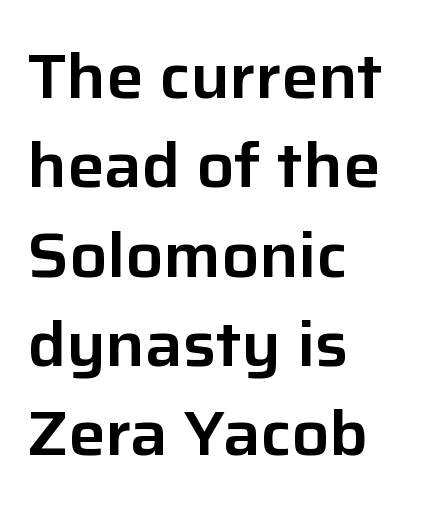
Every row of glyphs begins at an identical x-position on the left. Unlike a traditional serif, this face leaves its strokes unadorned. The area under the type is left untouched. Posture: upright roman. A typesetter would call this proportional, since set widths differ per character.
